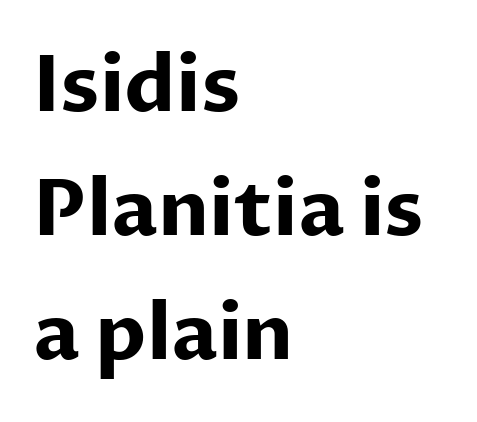
Q: Is the text bold? A: Yes.
Q: Is the text italic (slanted)? A: No, it is upright.
Q: Is the typeface a serif or a sans-serif typeface? A: Sans-serif.
Q: Is the text underlined? A: No.
Q: How is the paragraph aligned? A: Left-aligned.
Q: Is the spacing between letters normal or unusually wide? A: Normal.
Q: Is the spacing between lines tight, normal or loose? A: Normal.
Q: Width (condensed, normal, or wide)? A: Normal.
Q: Stroke contrast? A: Low.
Q: x-height? A: Medium.
Q: Monospaced? A: No.
